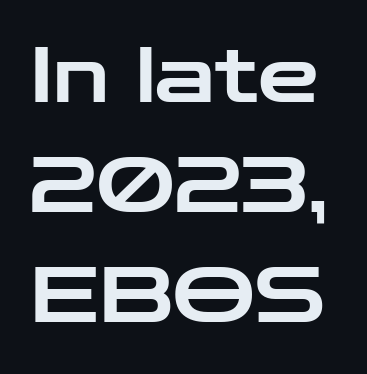
The letters advance in unequal steps, a hallmark of proportional type. You could call the tracking neutral — neither tight nor loose. Examine the stroke ends and you'll find no serifs. Honestly, the row spacing looks completely unremarkable.
